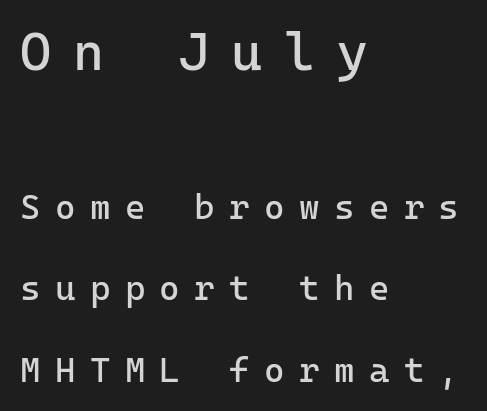
Q: Is the text bold? A: No.
Q: Is the text italic (slanted)? A: No, it is upright.
Q: Is the typeface a serif or a sans-serif typeface? A: Sans-serif.
Q: Is the text underlined? A: No.
Q: How is the paragraph aligned? A: Left-aligned.
Q: Is the spacing between letters normal or unusually wide? A: Unusually wide.
Q: Is the spacing between lines tight, normal or loose? A: Loose.
Q: Which block of text is set in a larger size, the first (top) or the second (bottom)? A: The first (top) one.
Q: Width (condensed, normal, or wide)? A: Normal.
Q: Stroke contrast? A: Low.
Q: x-height? A: Medium.
Q: Monospaced? A: Yes.
